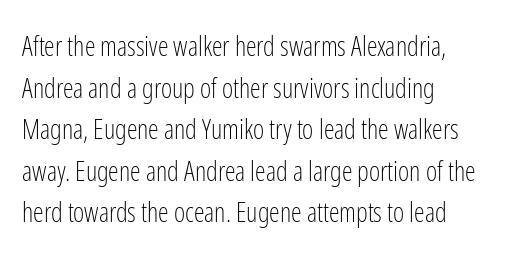
This sample uses an upright cut, with every glyph sitting square on the baseline. Lines of text with bare space underneath. The setting favours the left margin, as ordinary paragraphs usually do. Leading: standard. The typesetting does not lean heavy: it is not bold. You could call the tracking neutral — neither tight nor loose.
